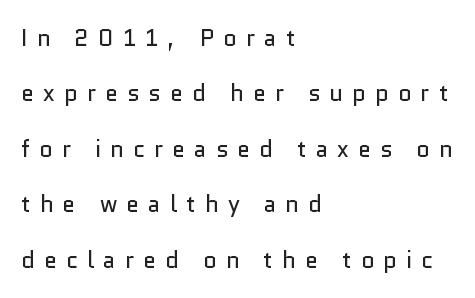
{"italic": "no", "bold": "no", "underline": "no", "align": "left", "line_spacing": "loose", "line_spacing_ratio": 2.41, "letter_spacing": "wide", "letter_spacing_em": 0.4, "glyph_px": 23}
